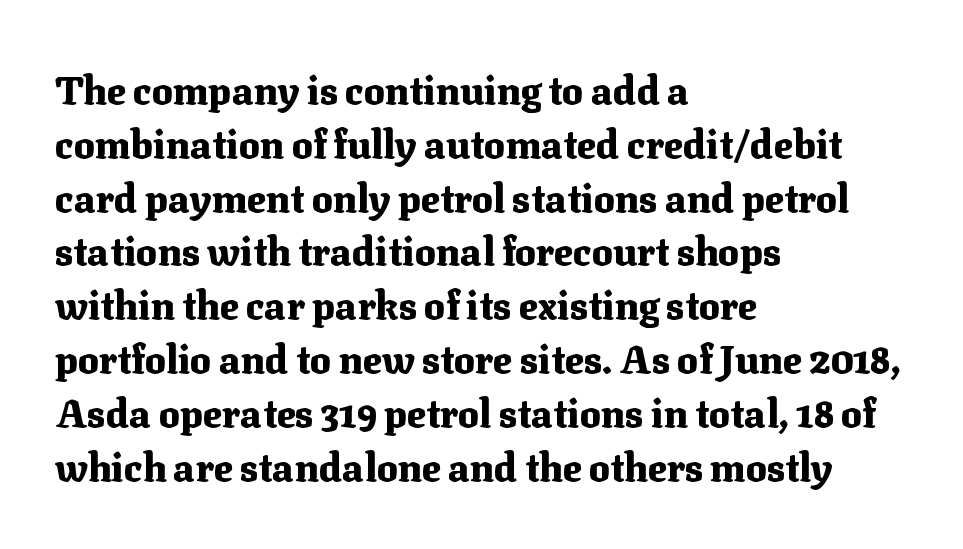
Q: Is the text bold? A: Yes.
Q: Is the text italic (slanted)? A: No, it is upright.
Q: Is the typeface a serif or a sans-serif typeface? A: Serif.
Q: Is the text underlined? A: No.
Q: How is the paragraph aligned? A: Left-aligned.
Q: Is the spacing between letters normal or unusually wide? A: Normal.
Q: Is the spacing between lines tight, normal or loose? A: Normal.
Q: Width (condensed, normal, or wide)? A: Normal.
Q: Stroke contrast? A: Medium.
Q: x-height? A: Medium.
Q: Monospaced? A: No.
